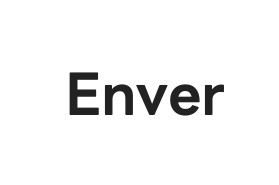
{"serif": "no", "italic": "no", "bold": "yes", "weight": "bold", "width": "normal", "stroke_contrast": "low", "x_height": "medium", "monospaced": "no", "underline": "no", "letter_spacing": "normal", "letter_spacing_em": 0.0, "glyph_px": 58}
